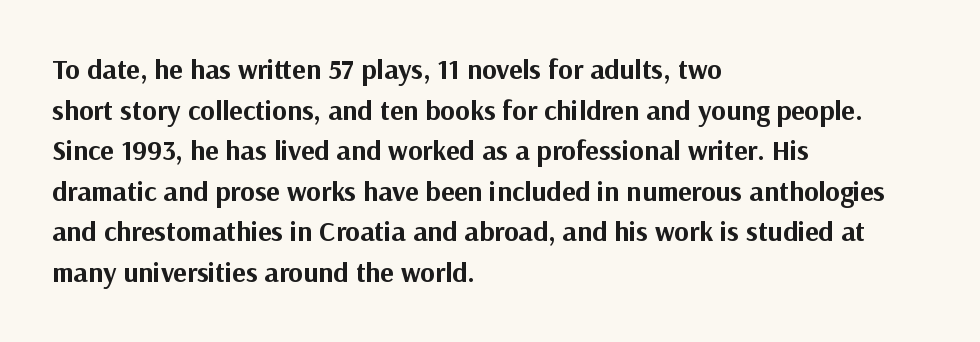
Q: Is the text bold? A: Yes.
Q: Is the text italic (slanted)? A: No, it is upright.
Q: Is the typeface a serif or a sans-serif typeface? A: Sans-serif.
Q: Is the text underlined? A: No.
Q: How is the paragraph aligned? A: Left-aligned.
Q: Is the spacing between letters normal or unusually wide? A: Normal.
Q: Is the spacing between lines tight, normal or loose? A: Normal.
Q: Width (condensed, normal, or wide)? A: Normal.
Q: Stroke contrast? A: Medium.
Q: x-height? A: Medium.
Q: Monospaced? A: No.
